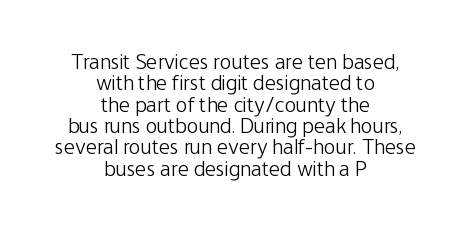
{"italic": "no", "bold": "no", "underline": "no", "align": "center", "line_spacing": "tight", "line_spacing_ratio": 0.97, "letter_spacing": "normal", "letter_spacing_em": 0.0, "glyph_px": 22}
